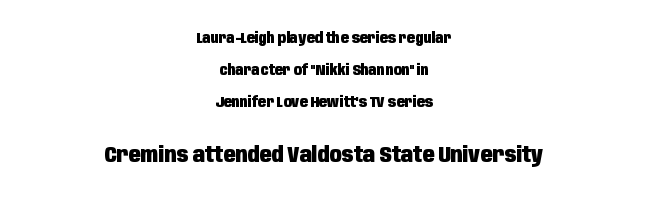
A typesetter would mark this as roman, not italic. The lower block of text is set noticeably larger than the block above it. Just letters on the line, the space beneath them empty. Words appear dense and cohesive because spacing is normal. The font is running at its bold setting.
